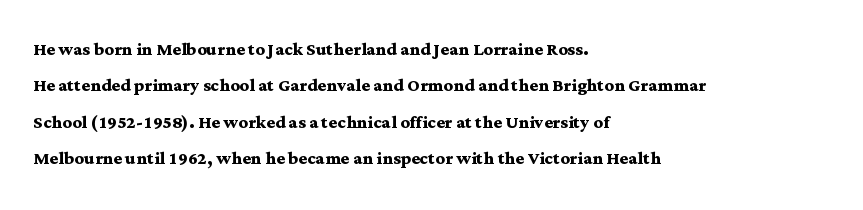
Q: Is the text bold? A: Yes.
Q: Is the text italic (slanted)? A: No, it is upright.
Q: Is the text underlined? A: No.
Q: How is the paragraph aligned? A: Left-aligned.
Q: Is the spacing between letters normal or unusually wide? A: Normal.
Q: Is the spacing between lines tight, normal or loose? A: Normal.
